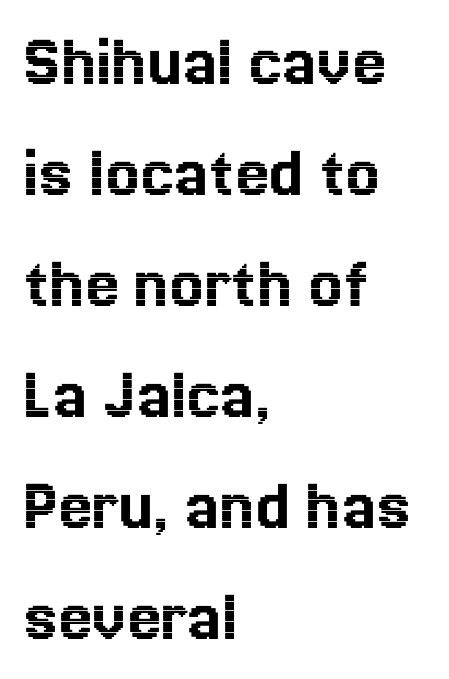
The image shows 75 px text type, upright; set left-aligned, normal line spacing (1.48x), normal letter spacing, not underlined; a medium x-height.
